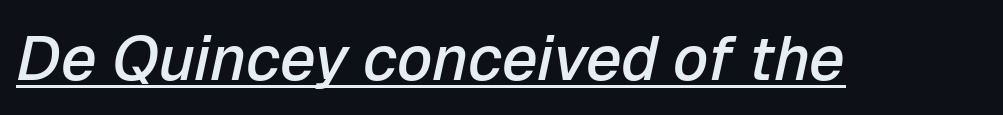
{"italic": "yes", "lean": "right", "slant_degrees": 12, "bold": "semi", "weight": "semibold", "width": "normal", "stroke_contrast": "low", "x_height": "medium", "monospaced": "no", "underline": "yes", "letter_spacing": "normal", "letter_spacing_em": 0.0, "glyph_px": 63}
